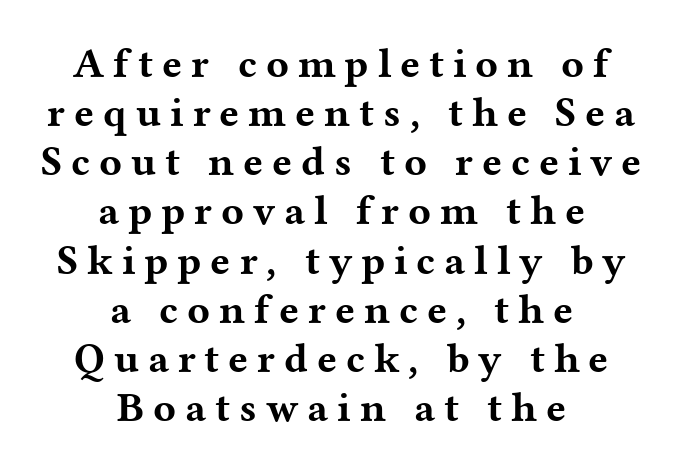
The rag falls on both sides of this text block equally. The passage shown is typed in a proportional face where columns would drift. The rendering shows small feet on the letterforms — a serif design. In terms of posture, this sample is upright. Underline: absent. Someone cranked the tracking dial way up on this one.
